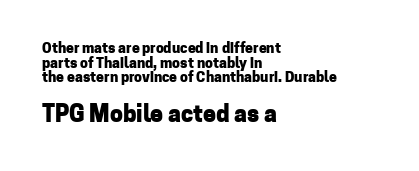
{"italic": "no", "bold": "yes", "underline": "no", "align": "left", "line_spacing": "tight", "line_spacing_ratio": 1.05, "letter_spacing": "normal", "letter_spacing_em": 0.0, "larger_block": "second", "size_ratio": 1.64, "glyph_px": 23}
